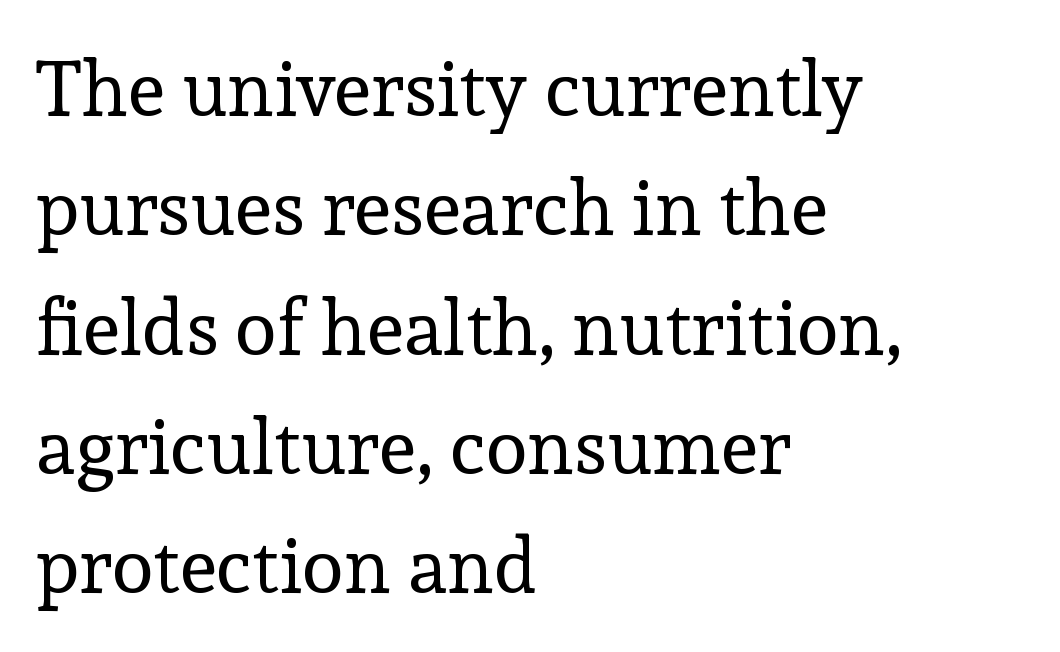
The image shows 77 px regular-weight serif type, upright; set left-aligned, normal line spacing (1.55x), normal letter spacing, not underlined; a medium x-height.
